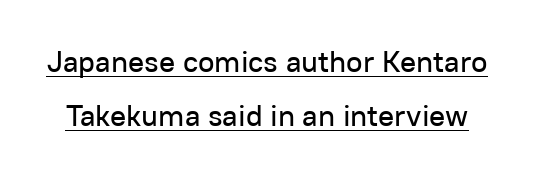
{"serif": "no", "italic": "no", "width": "normal", "stroke_contrast": "low", "x_height": "medium", "monospaced": "no", "underline": "yes", "line_spacing_ratio": 1.79, "letter_spacing": "normal", "letter_spacing_em": 0.0, "glyph_px": 30}
